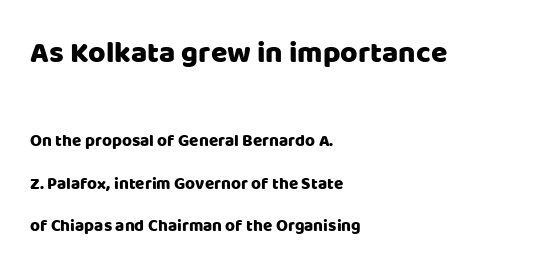
Q: Is the text italic (slanted)? A: No, it is upright.
Q: Is the typeface a serif or a sans-serif typeface? A: Sans-serif.
Q: Is the text underlined? A: No.
Q: How is the paragraph aligned? A: Left-aligned.
Q: Is the spacing between letters normal or unusually wide? A: Normal.
Q: Is the spacing between lines tight, normal or loose? A: Loose.
Q: Which block of text is set in a larger size, the first (top) or the second (bottom)? A: The first (top) one.
Q: Width (condensed, normal, or wide)? A: Normal.
Q: Stroke contrast? A: Low.
Q: x-height? A: Large.
Q: Monospaced? A: No.
